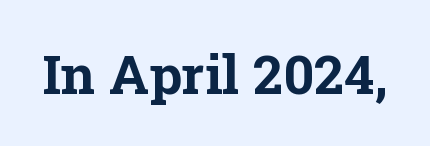
The passage shown has conventional tracking throughout. No italicization has been applied; the sample stays upright. Varying glyph widths throughout — classic text-font behaviour. Look at the stroke-to-counter ratio: heavy, a bold. A bare baseline throughout the passage.
